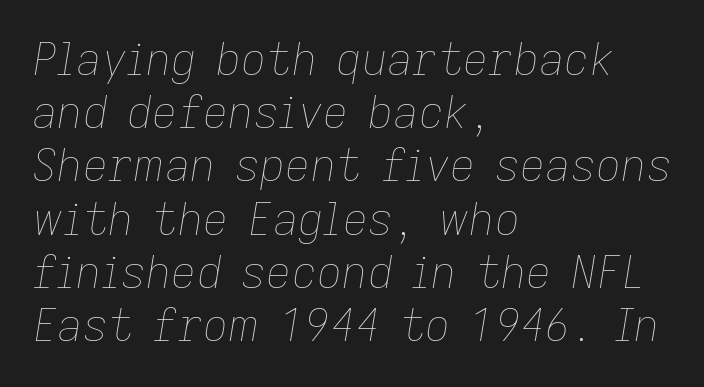
Left-aligned paragraph, ragged on the right. No word sits above an underline. Caption: face not bold, strokes unweighted. Italic? Definitely — the glyphs are oblique. The gaps between neighbouring characters are ordinary and unremarkable.
